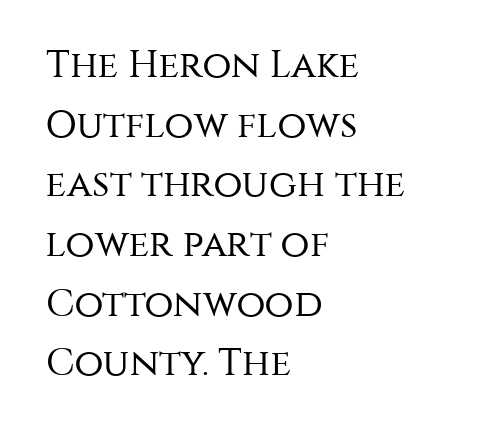
The image shows 38 px regular-weight sans-serif type, upright; set left-aligned, normal line spacing (1.57x), normal letter spacing, not underlined; medium stroke contrast and a large x-height.
